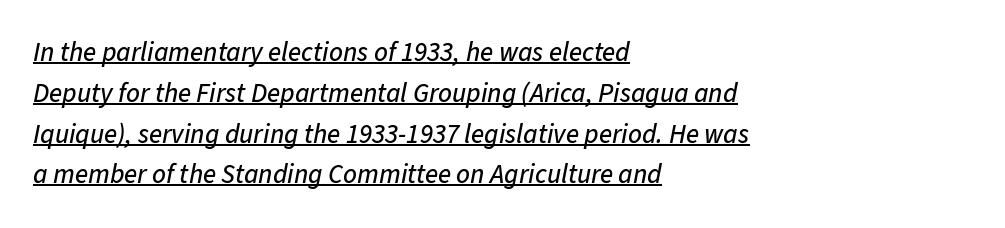
Glyph-to-glyph distance matches everyday printed text. The block of text has a typical density, with ordinary space between rows. Compared with ordinary roman type, these characters are visibly tilted. Underline: present. Left-aligned paragraph, ragged on the right.
